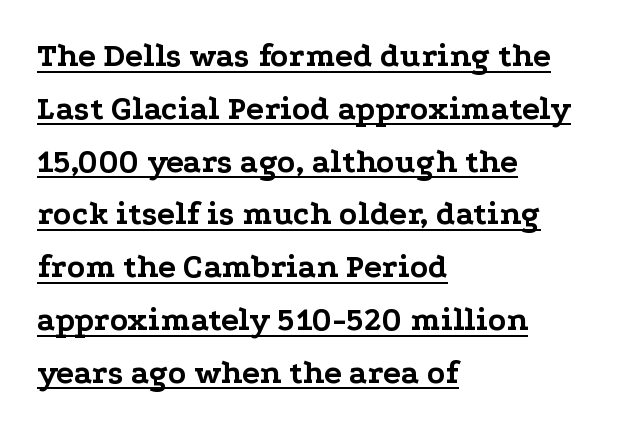
{"serif": "yes", "italic": "no", "bold": "yes", "weight": "bold", "width": "wide", "stroke_contrast": "low", "x_height": "medium", "monospaced": "no", "underline": "yes", "align": "left", "line_spacing": "normal", "line_spacing_ratio": 1.6, "letter_spacing": "normal", "letter_spacing_em": 0.0, "glyph_px": 33}
